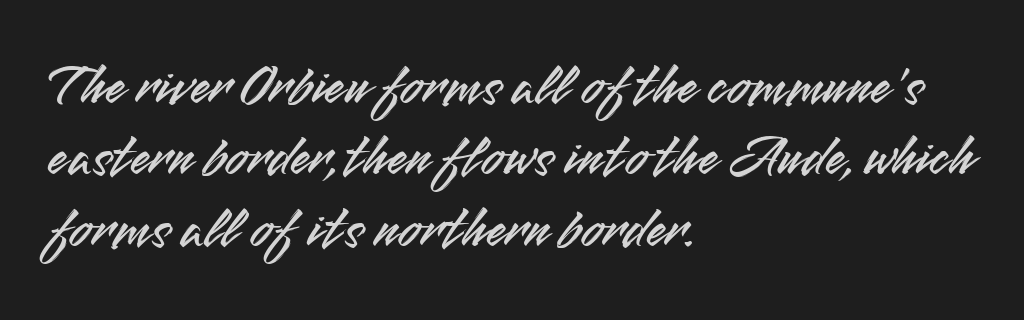
{"serif": "no", "width": "normal", "stroke_contrast": "medium", "x_height": "small", "monospaced": "no", "underline": "no", "align": "left", "line_spacing_ratio": 1.23, "letter_spacing": "normal", "letter_spacing_em": 0.0, "glyph_px": 58}
